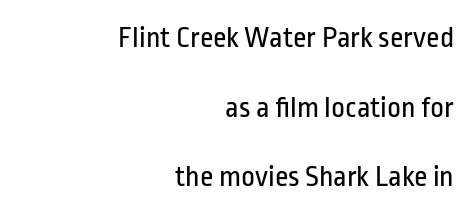
The image shows 30 px regular-weight, condensed sans-serif type, upright; set right-aligned, loose line spacing (2.32x), normal letter spacing, not underlined; low stroke contrast and a medium x-height.
